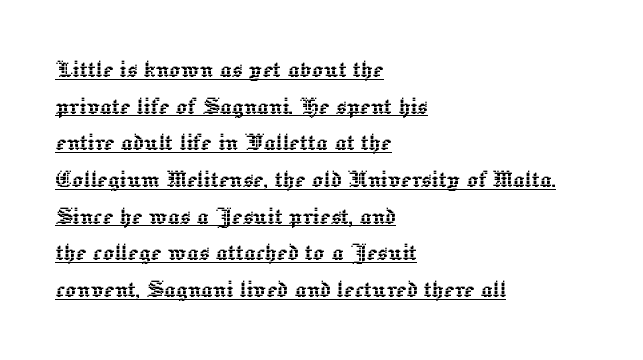
{"italic": "no", "width": "normal", "x_height": "medium", "monospaced": "no", "underline": "yes", "align": "left", "line_spacing": "normal", "line_spacing_ratio": 1.31, "letter_spacing": "normal", "letter_spacing_em": 0.0, "glyph_px": 28}
